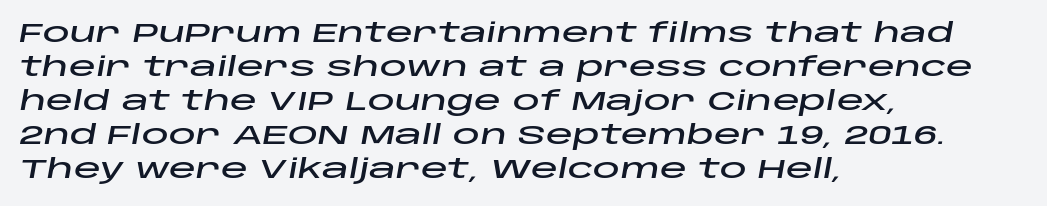
{"italic": "yes", "lean": "right", "slant_degrees": 10, "underline": "no", "align": "left", "line_spacing": "normal", "line_spacing_ratio": 1.26, "letter_spacing": "normal", "letter_spacing_em": 0.0, "glyph_px": 27}
